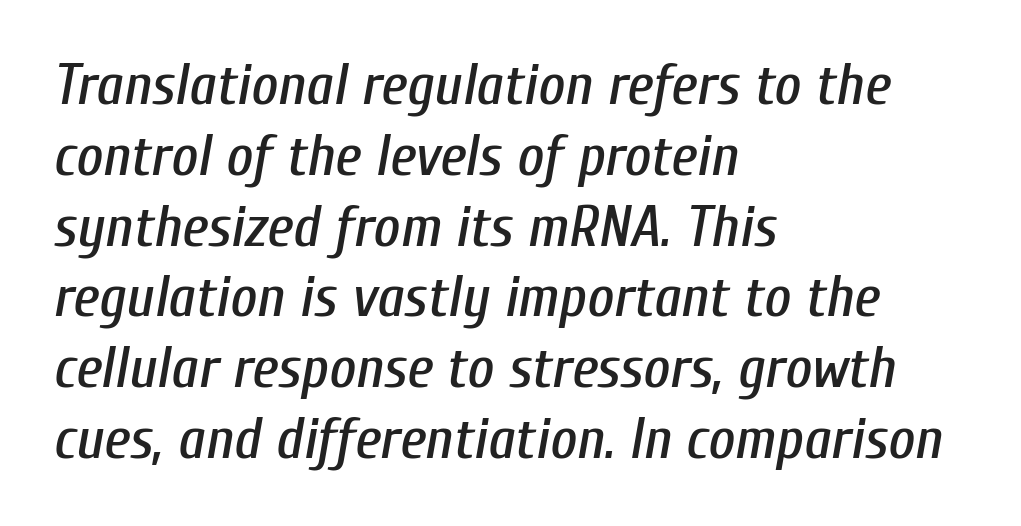
The image shows 58 px condensed type, italic (leaning right); set left-aligned, line spacing 1.22x, normal letter spacing, not underlined; low stroke contrast and a medium x-height.
